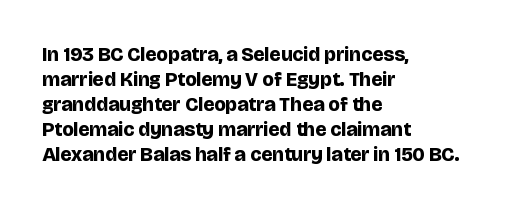
Q: Is the text bold? A: Yes.
Q: Is the text italic (slanted)? A: No, it is upright.
Q: Is the text underlined? A: No.
Q: How is the paragraph aligned? A: Left-aligned.
Q: Is the spacing between letters normal or unusually wide? A: Normal.
Q: Is the spacing between lines tight, normal or loose? A: Normal.
